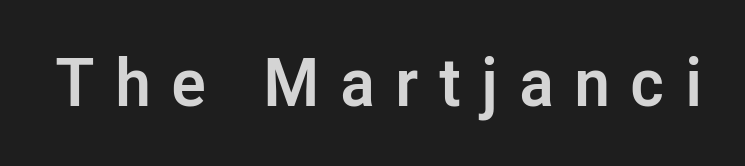
The image shows 67 px semibold sans-serif type, upright; set unusually wide letter spacing (+0.3 em), not underlined; low stroke contrast and a medium x-height.
